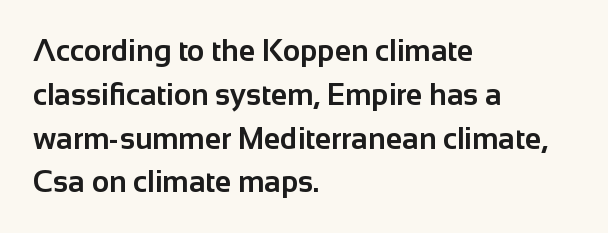
{"serif": "no", "italic": "no", "bold": "yes", "weight": "bold", "width": "normal", "stroke_contrast": "low", "x_height": "medium", "monospaced": "no", "underline": "no", "align": "left", "line_spacing": "normal", "line_spacing_ratio": 1.46, "letter_spacing": "normal", "letter_spacing_em": 0.0, "glyph_px": 30}
